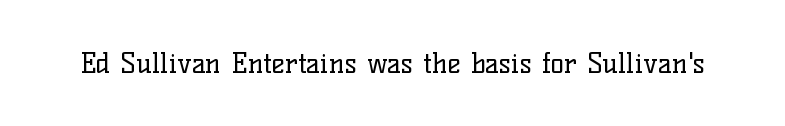
A typesetter would call this proportional, since set widths differ per character. This is roman type, the default non-slanted kind. The rendering keeps characters at their native spacing. Clear beneath every line of the passage. Old-style or modern, the face here clearly has serifs. Stems and bowls with no extra thickness — not bold.
